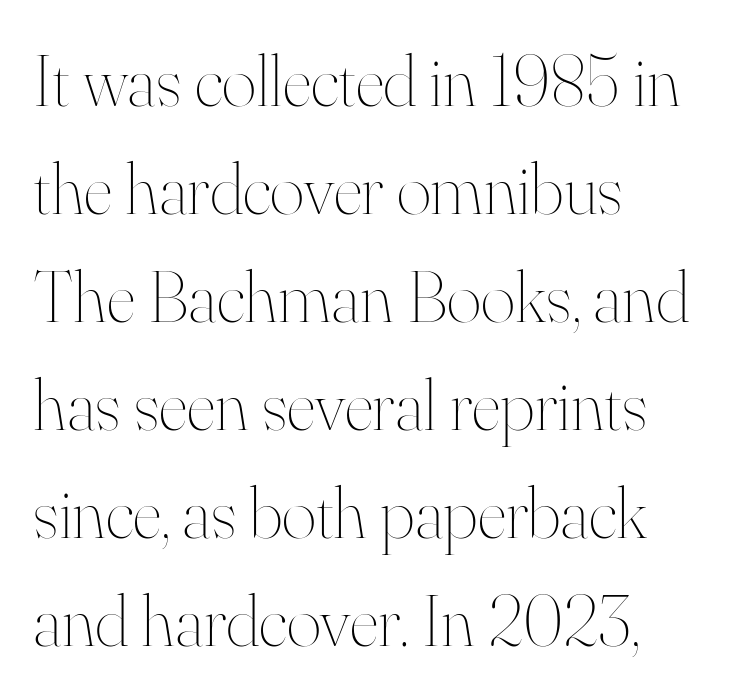
The image shows 74 px thin type, upright; set left-aligned, normal line spacing (1.46x), normal letter spacing, not underlined; high stroke contrast and a small x-height.
